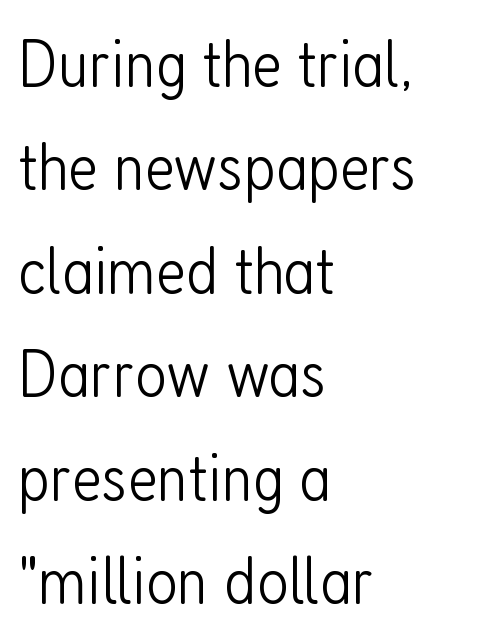
{"serif": "no", "italic": "no", "bold": "no", "weight": "light", "width": "condensed", "stroke_contrast": "low", "x_height": "medium", "monospaced": "no", "underline": "no", "align": "left", "line_spacing": "normal", "line_spacing_ratio": 1.5, "letter_spacing": "normal", "letter_spacing_em": 0.0, "glyph_px": 69}
